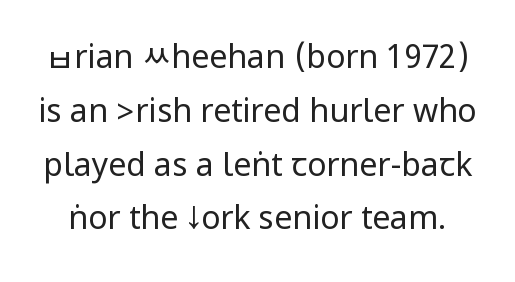
Q: Is the text bold? A: No.
Q: Is the text italic (slanted)? A: No, it is upright.
Q: Is the typeface a serif or a sans-serif typeface? A: Sans-serif.
Q: Is the text underlined? A: No.
Q: Is the spacing between letters normal or unusually wide? A: Normal.
Q: Is the spacing between lines tight, normal or loose? A: Normal.
Q: Width (condensed, normal, or wide)? A: Condensed.
Q: Stroke contrast? A: Low.
